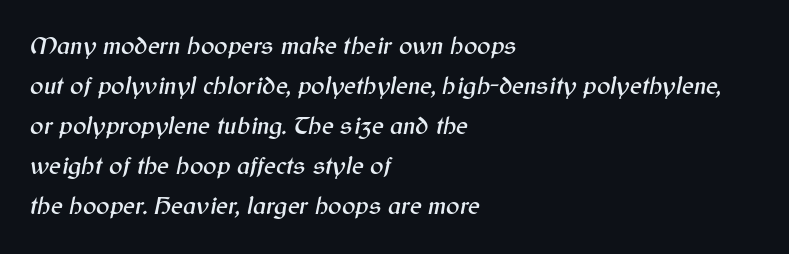
Q: Is the text italic (slanted)? A: Yes, it leans right by about 12 degrees.
Q: Is the text underlined? A: No.
Q: How is the paragraph aligned? A: Left-aligned.
Q: Is the spacing between letters normal or unusually wide? A: Normal.
Q: Is the spacing between lines tight, normal or loose? A: Normal.
